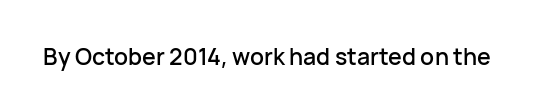
Each word holds together tightly as a unit, with standard inter-letter gaps. Posture: upright roman. The specimen omits any rule beneath the text block's lines.
